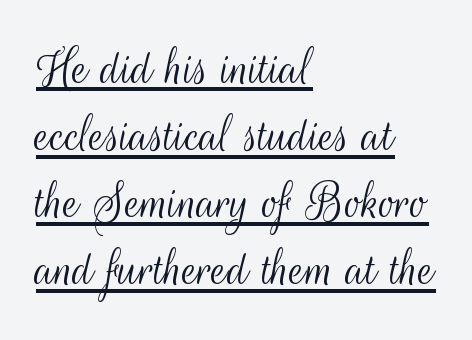
Weight: in the light-to-regular range. The tracking reads as untouched default to a designer's eye. These lines stack with their left ends in a neat column. The rendering uses natural spacing where letterforms have individual widths. Looks like someone drew a line under every word here.
